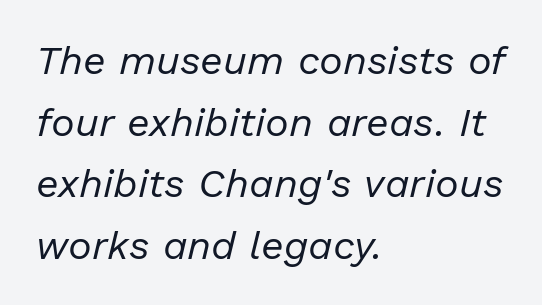
{"italic": "yes", "lean": "right", "slant_degrees": 13, "bold": "no", "weight": "regular", "width": "normal", "stroke_contrast": "low", "x_height": "medium", "monospaced": "no", "underline": "no", "align": "left", "line_spacing": "normal", "line_spacing_ratio": 1.54, "letter_spacing": "normal", "letter_spacing_em": 0.0, "glyph_px": 40}
